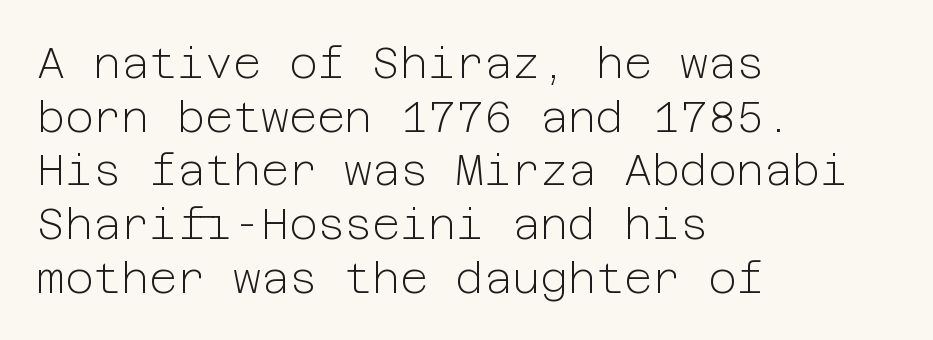
The image shows 43 px light sans-serif type, upright; set left-aligned, normal line spacing (1.25x), normal letter spacing, not underlined; low stroke contrast and a medium x-height.
